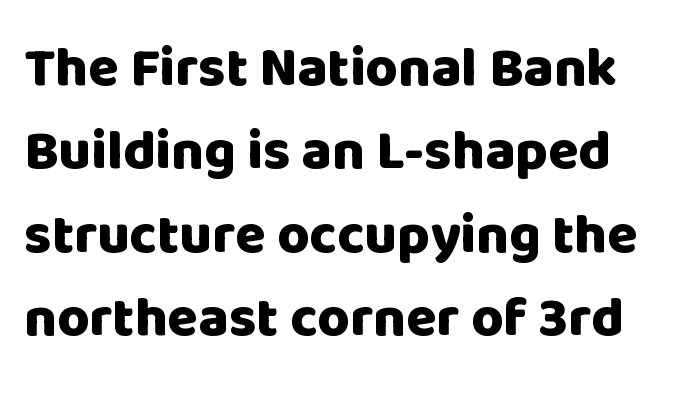
No extra tracking has been applied to these lines. This rendering features lettering with no underline. The letters stand upright; this is a roman face. Is there much room between lines? A standard amount, neither cramped nor airy.
